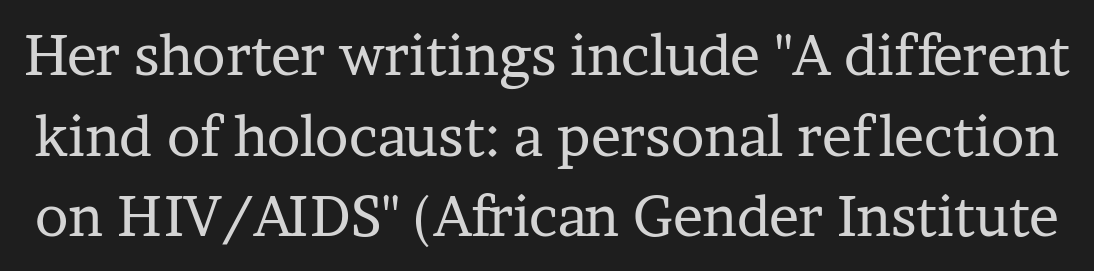
{"serif": "yes", "italic": "no", "bold": "no", "weight": "regular", "width": "normal", "stroke_contrast": "low", "x_height": "medium", "monospaced": "no", "underline": "no", "line_spacing": "normal", "line_spacing_ratio": 1.44, "letter_spacing": "normal", "letter_spacing_em": 0.0, "glyph_px": 56}
